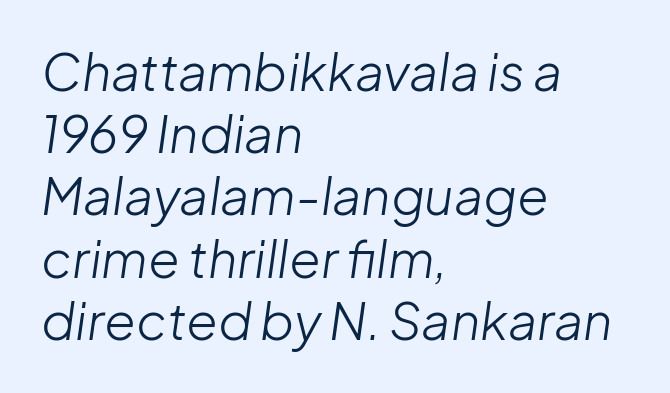
Typeset ragged right — the left edge is the straight one. The passage shown has conventional tracking throughout. Yep, that's italic — everything's leaning. A typesetter would call this proportional, since set widths differ per character. The letterforms sit at book weight or below.
